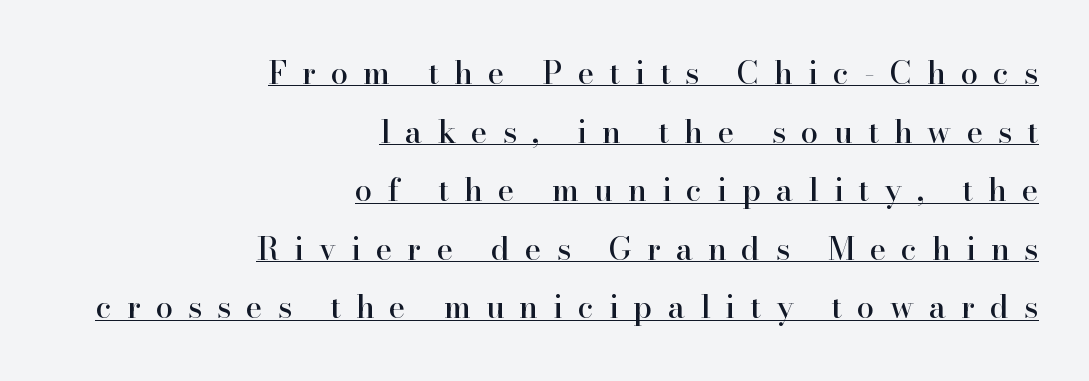
Type style note: has serifs. The letters advance in unequal steps, a hallmark of proportional type. The glyphs are accompanied by a horizontal stroke just below them. Line ends are locked; line starts wander.
